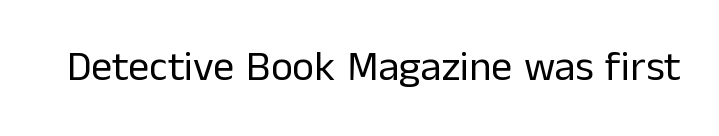
Q: Is the text bold? A: No.
Q: Is the text italic (slanted)? A: No, it is upright.
Q: Is the typeface a serif or a sans-serif typeface? A: Sans-serif.
Q: Is the text underlined? A: No.
Q: Is the spacing between letters normal or unusually wide? A: Normal.
Q: Width (condensed, normal, or wide)? A: Normal.
Q: Stroke contrast? A: Low.
Q: x-height? A: Medium.
Q: Monospaced? A: No.
